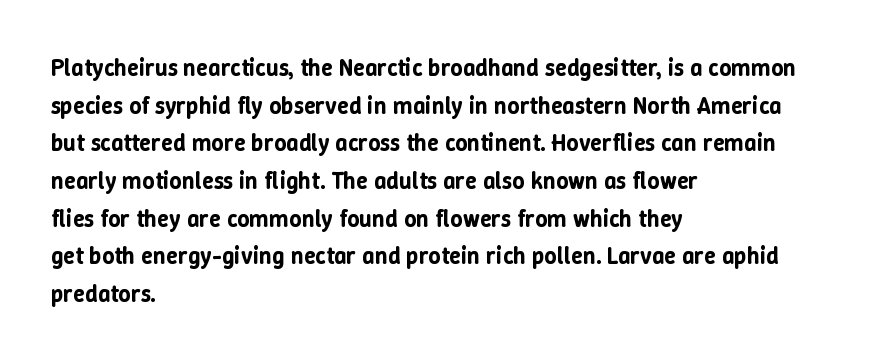
The image shows 24 px text type, upright; set left-aligned, normal line spacing (1.57x), normal letter spacing, not underlined.
